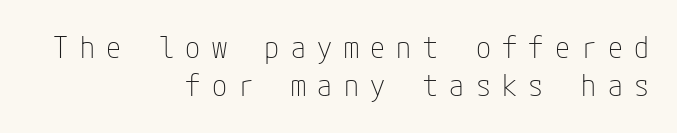
The image shows 30 px thin, condensed sans-serif type, upright; set right-aligned, normal line spacing (1.28x), unusually wide letter spacing (+0.38 em), not underlined; low stroke contrast and a medium x-height.
